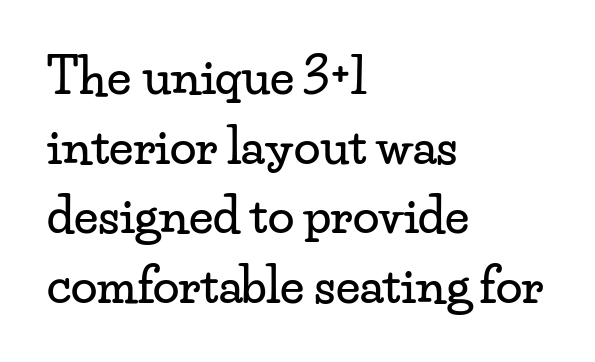
Q: Is the text italic (slanted)? A: No, it is upright.
Q: Is the typeface a serif or a sans-serif typeface? A: Serif.
Q: Is the text underlined? A: No.
Q: How is the paragraph aligned? A: Left-aligned.
Q: Is the spacing between letters normal or unusually wide? A: Normal.
Q: Is the spacing between lines tight, normal or loose? A: Normal.
Q: Width (condensed, normal, or wide)? A: Wide.
Q: Stroke contrast? A: Low.
Q: x-height? A: Small.
Q: Monospaced? A: No.
